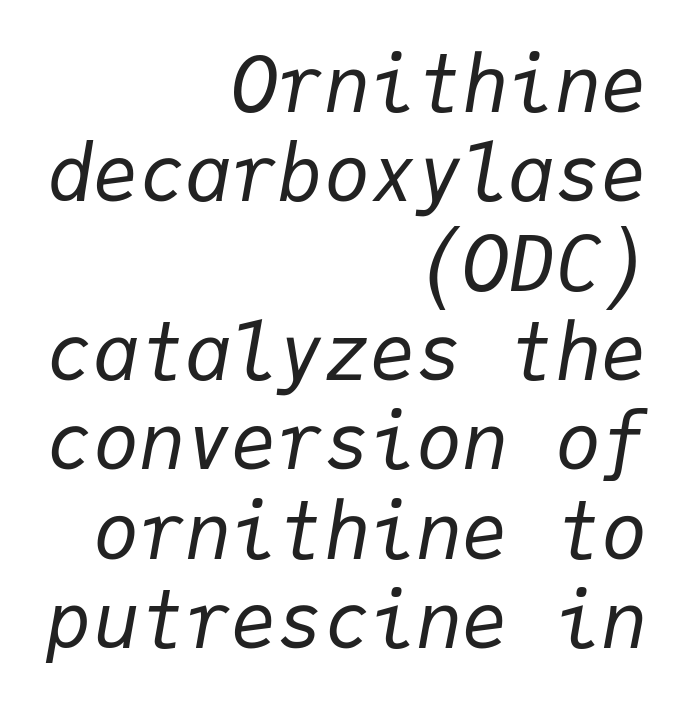
The image shows 77 px regular-weight type, italic (leaning right), monospaced; set right-aligned, line spacing 1.16x, normal letter spacing, not underlined; low stroke contrast and a medium x-height.
